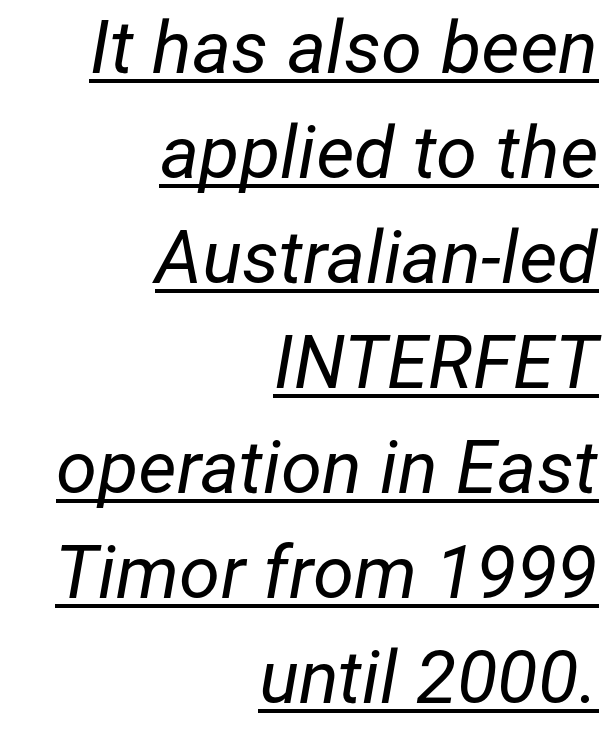
Q: Is the text bold? A: No.
Q: Is the text italic (slanted)? A: Yes, it leans right by about 12 degrees.
Q: Is the text underlined? A: Yes.
Q: How is the paragraph aligned? A: Right-aligned.
Q: Is the spacing between letters normal or unusually wide? A: Normal.
Q: Is the spacing between lines tight, normal or loose? A: Normal.
Q: Width (condensed, normal, or wide)? A: Normal.
Q: Stroke contrast? A: Low.
Q: x-height? A: Medium.
Q: Monospaced? A: No.
